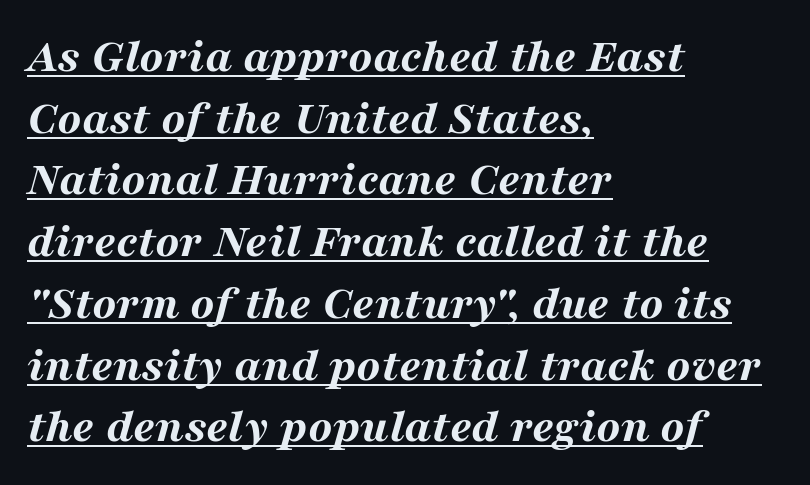
{"italic": "yes", "lean": "right", "slant_degrees": 16, "bold": "yes", "weight": "bold", "width": "wide", "stroke_contrast": "medium", "x_height": "medium", "monospaced": "no", "underline": "yes", "align": "left", "line_spacing": "normal", "line_spacing_ratio": 1.26, "letter_spacing": "normal", "letter_spacing_em": 0.0, "glyph_px": 49}
